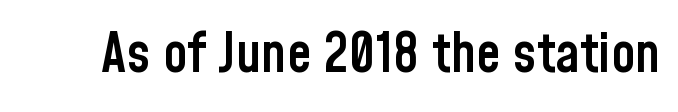
{"serif": "no", "italic": "no", "bold": "semi", "weight": "semibold", "width": "condensed", "stroke_contrast": "low", "x_height": "medium", "monospaced": "no", "underline": "no", "letter_spacing": "normal", "letter_spacing_em": 0.0, "glyph_px": 55}
